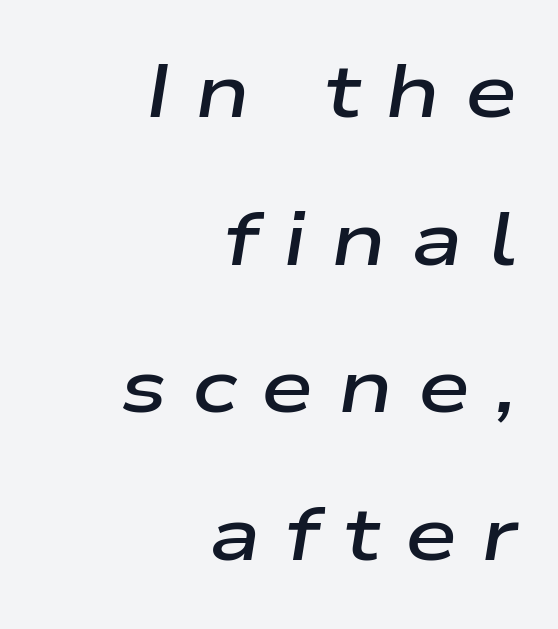
The image shows 75 px semibold, wide type, italic (leaning right); set right-aligned, loose line spacing (1.97x), unusually wide letter spacing (+0.33 em), not underlined; low stroke contrast and a medium x-height.
